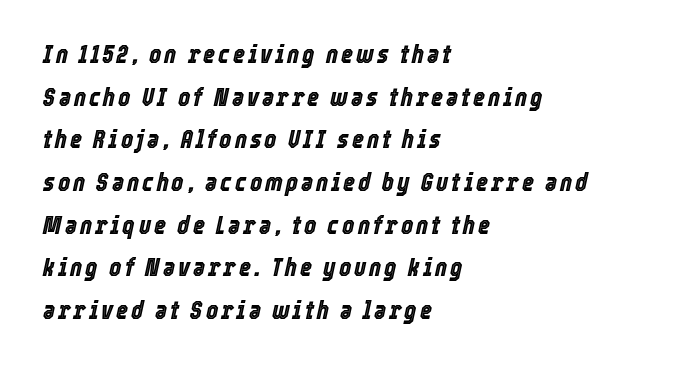
The passage shown leans; its letterforms are oblique. The passage shown stacks its lines at a standard gap. The passage is arranged the way most books set body copy — flush left. This rendering features lettering with no underline.
